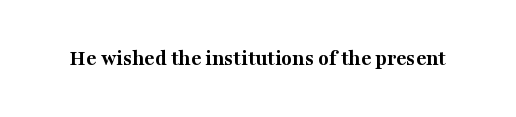
The image shows 22 px bold type, upright; set normal letter spacing, not underlined.
